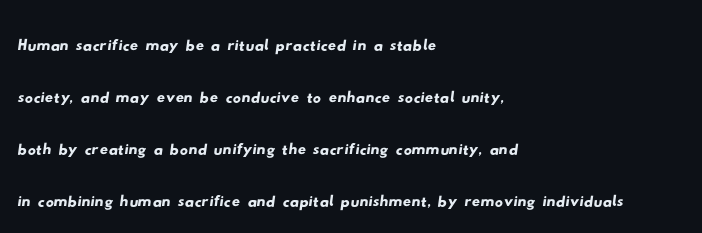
These lines are set flush left with a ragged right edge. Spacing verdict: proportional, widths tailored to each character. Words appear dense and cohesive because spacing is normal. Whoever set this chose a conventional vertical rhythm.
